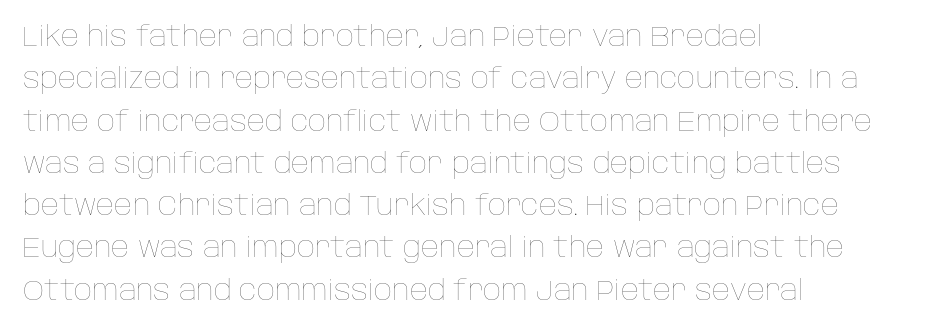
The rendering uses a moderate line-height, typical for paragraphs. The typeface has the unassuming heft of standard copy or less. Is there any slant? The stems are plumb. Lines of text with bare space underneath. Think of a printed novel: that variable character pitch is what you see here.
